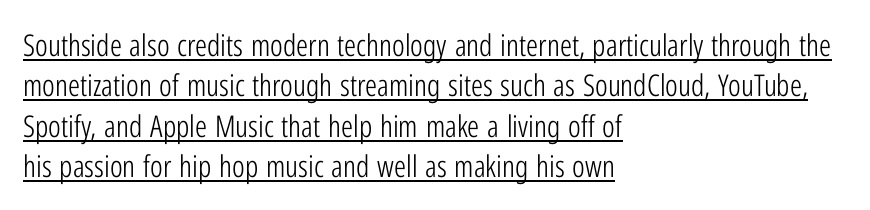
The image shows 30 px light, condensed sans-serif type, upright; set left-aligned, normal line spacing (1.35x), normal letter spacing, underlined; low stroke contrast and a medium x-height.
